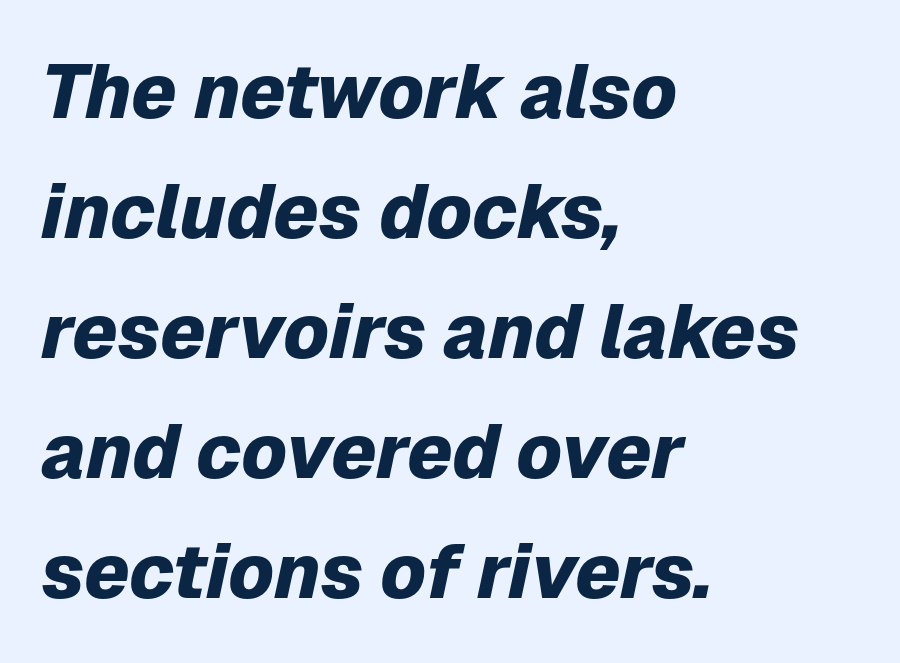
The image shows 76 px heavy type, italic (leaning right); set left-aligned, normal line spacing (1.58x), normal letter spacing, not underlined; low stroke contrast and a medium x-height.
